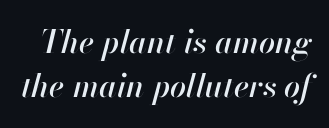
Q: Is the text italic (slanted)? A: Yes, it leans right by about 13 degrees.
Q: Is the text underlined? A: No.
Q: Is the spacing between letters normal or unusually wide? A: Normal.
Q: Is the spacing between lines tight, normal or loose? A: Normal.
Q: Width (condensed, normal, or wide)? A: Normal.
Q: Stroke contrast? A: High.
Q: x-height? A: Small.
Q: Monospaced? A: No.
